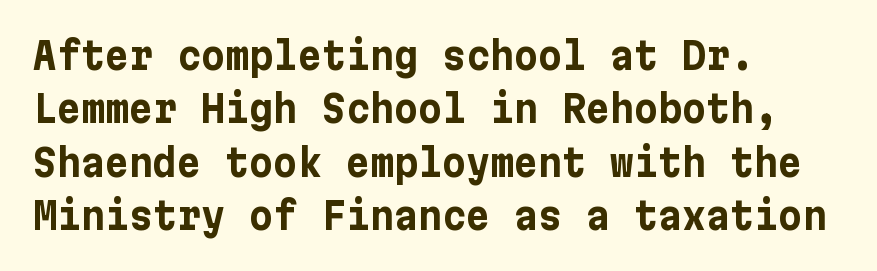
Q: Is the text bold? A: Yes.
Q: Is the text italic (slanted)? A: No, it is upright.
Q: Is the typeface a serif or a sans-serif typeface? A: Sans-serif.
Q: Is the text underlined? A: No.
Q: How is the paragraph aligned? A: Left-aligned.
Q: Is the spacing between letters normal or unusually wide? A: Normal.
Q: Is the spacing between lines tight, normal or loose? A: Normal.
Q: Width (condensed, normal, or wide)? A: Normal.
Q: Stroke contrast? A: Low.
Q: x-height? A: Medium.
